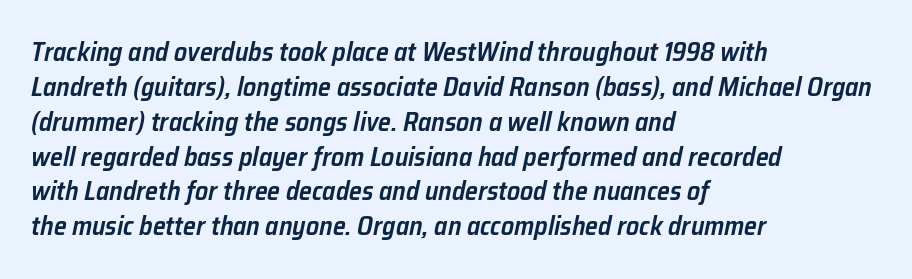
{"italic": "yes", "lean": "right", "slant_degrees": 12, "bold": "semi", "underline": "no", "align": "left", "line_spacing": "normal", "line_spacing_ratio": 1.34, "letter_spacing": "normal", "letter_spacing_em": 0.0, "glyph_px": 26}
